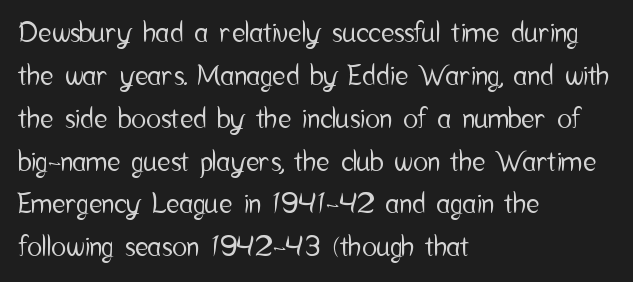
Q: Is the text italic (slanted)? A: No, it is upright.
Q: Is the typeface a serif or a sans-serif typeface? A: Sans-serif.
Q: Is the text underlined? A: No.
Q: How is the paragraph aligned? A: Left-aligned.
Q: Is the spacing between letters normal or unusually wide? A: Normal.
Q: Is the spacing between lines tight, normal or loose? A: Normal.
Q: Width (condensed, normal, or wide)? A: Condensed.
Q: Stroke contrast? A: Low.
Q: x-height? A: Medium.
Q: Monospaced? A: No.
